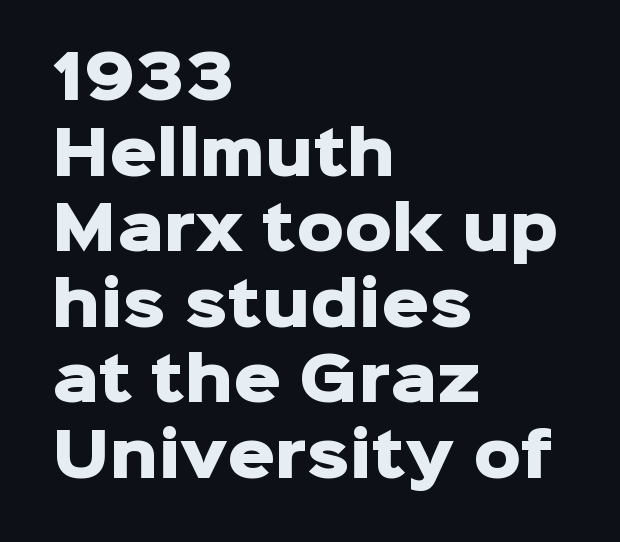
Q: Is the text bold? A: Yes.
Q: Is the text italic (slanted)? A: No, it is upright.
Q: Is the typeface a serif or a sans-serif typeface? A: Sans-serif.
Q: Is the text underlined? A: No.
Q: How is the paragraph aligned? A: Left-aligned.
Q: Is the spacing between letters normal or unusually wide? A: Normal.
Q: Is the spacing between lines tight, normal or loose? A: Normal.
Q: Width (condensed, normal, or wide)? A: Normal.
Q: Stroke contrast? A: Low.
Q: x-height? A: Medium.
Q: Monospaced? A: No.
